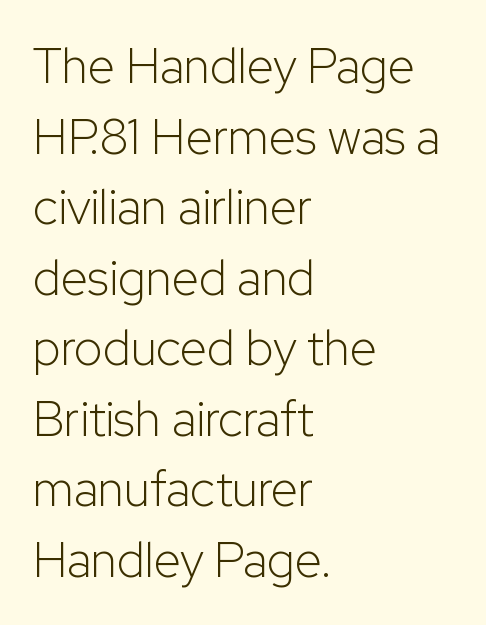
Q: Is the text bold? A: No.
Q: Is the text italic (slanted)? A: No, it is upright.
Q: Is the typeface a serif or a sans-serif typeface? A: Sans-serif.
Q: Is the text underlined? A: No.
Q: How is the paragraph aligned? A: Left-aligned.
Q: Is the spacing between letters normal or unusually wide? A: Normal.
Q: Is the spacing between lines tight, normal or loose? A: Normal.
Q: Width (condensed, normal, or wide)? A: Normal.
Q: Stroke contrast? A: Low.
Q: x-height? A: Medium.
Q: Monospaced? A: No.
